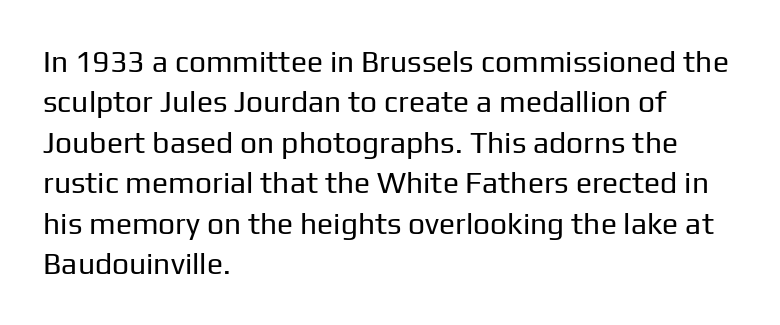
The image shows 30 px regular-weight sans-serif type, upright; set left-aligned, normal line spacing (1.35x), normal letter spacing, not underlined; low stroke contrast and a medium x-height.
